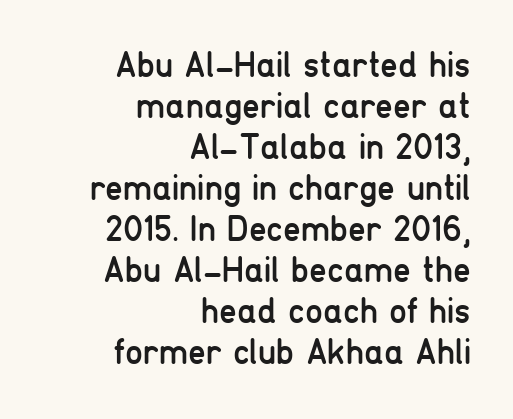
Q: Is the text bold? A: No.
Q: Is the text italic (slanted)? A: No, it is upright.
Q: Is the typeface a serif or a sans-serif typeface? A: Sans-serif.
Q: Is the text underlined? A: No.
Q: How is the paragraph aligned? A: Right-aligned.
Q: Is the spacing between letters normal or unusually wide? A: Normal.
Q: Is the spacing between lines tight, normal or loose? A: Tight.
Q: Width (condensed, normal, or wide)? A: Condensed.
Q: Stroke contrast? A: Low.
Q: x-height? A: Medium.
Q: Monospaced? A: No.
